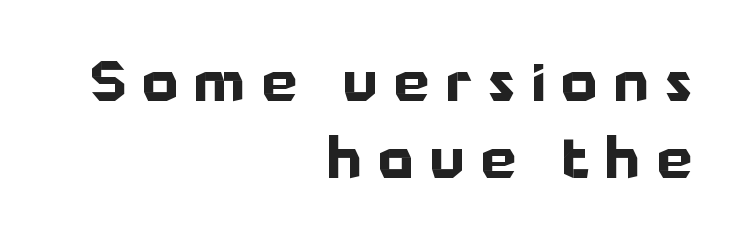
The image shows 56 px bold sans-serif type, upright; set right-aligned, normal line spacing (1.38x), unusually wide letter spacing (+0.29 em), not underlined; low stroke contrast and a medium x-height.
